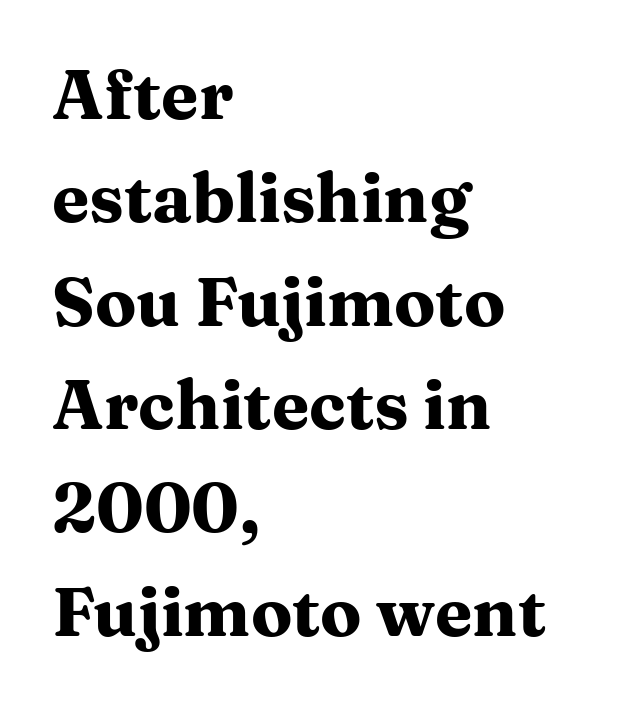
The letters stand straight up with perfectly vertical stems. The designer went with a serif here, giving each stem small feet. Has an underline been added? It has not. Leftover space on each line is placed entirely after the last word.
